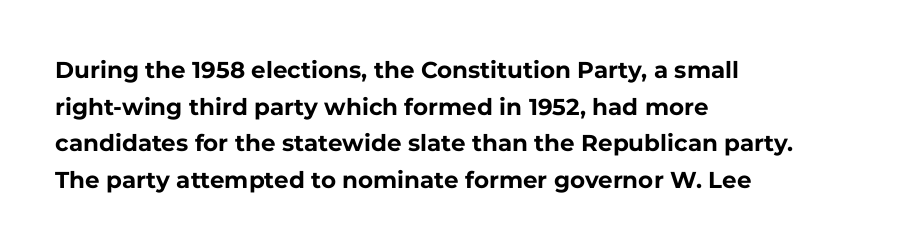
Q: Is the text bold? A: Yes.
Q: Is the text italic (slanted)? A: No, it is upright.
Q: Is the text underlined? A: No.
Q: How is the paragraph aligned? A: Left-aligned.
Q: Is the spacing between letters normal or unusually wide? A: Normal.
Q: Is the spacing between lines tight, normal or loose? A: Normal.
